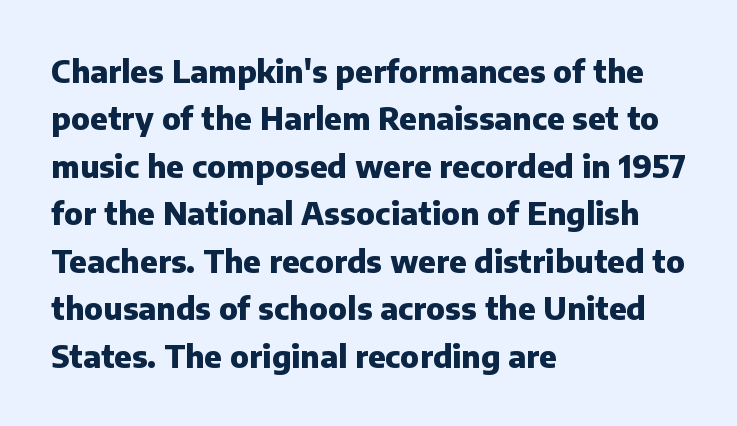
Q: Is the text bold? A: Yes.
Q: Is the text italic (slanted)? A: No, it is upright.
Q: Is the typeface a serif or a sans-serif typeface? A: Sans-serif.
Q: Is the text underlined? A: No.
Q: How is the paragraph aligned? A: Left-aligned.
Q: Is the spacing between letters normal or unusually wide? A: Normal.
Q: Is the spacing between lines tight, normal or loose? A: Normal.
Q: Width (condensed, normal, or wide)? A: Normal.
Q: Stroke contrast? A: Low.
Q: x-height? A: Medium.
Q: Monospaced? A: No.
